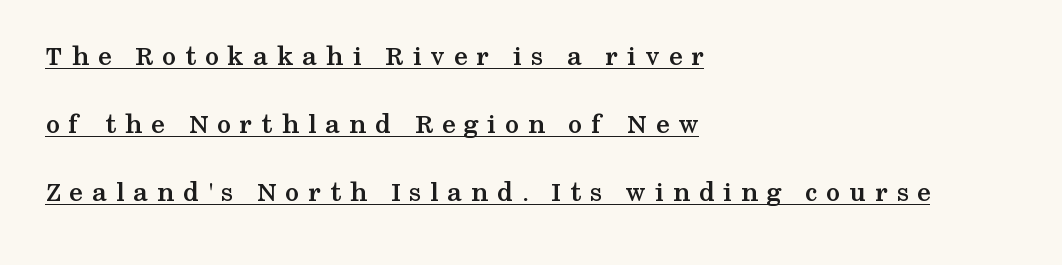
Posture: upright roman. In CSS terms this would be text-align: left. Whoever set this chose breathing room over compactness in the vertical rhythm. The face used here is proportionally spaced, like ordinary book or web type.
